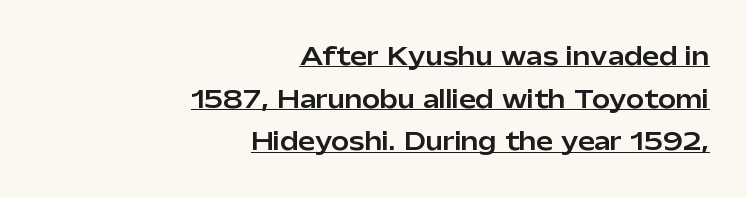
The image shows 24 px text type, upright; set right-aligned, line spacing 1.78x, normal letter spacing, underlined.
